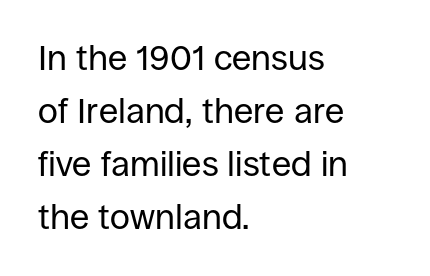
Q: Is the text bold? A: No.
Q: Is the text italic (slanted)? A: No, it is upright.
Q: Is the typeface a serif or a sans-serif typeface? A: Sans-serif.
Q: Is the text underlined? A: No.
Q: How is the paragraph aligned? A: Left-aligned.
Q: Is the spacing between letters normal or unusually wide? A: Normal.
Q: Is the spacing between lines tight, normal or loose? A: Normal.
Q: Width (condensed, normal, or wide)? A: Normal.
Q: Stroke contrast? A: Low.
Q: x-height? A: Large.
Q: Monospaced? A: No.
